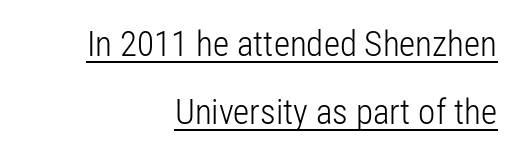
The image shows 35 px light, condensed sans-serif type, upright; set right-aligned, loose line spacing (1.95x), normal letter spacing, underlined; low stroke contrast and a medium x-height.
